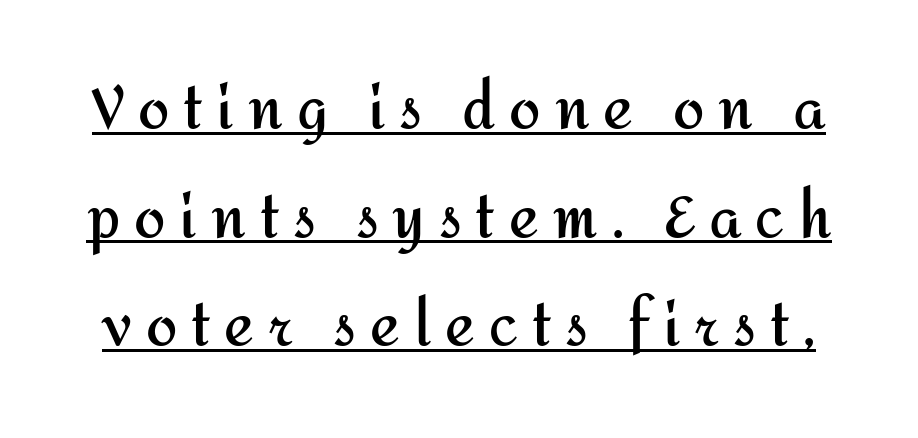
Q: Is the text bold? A: Yes.
Q: Is the text italic (slanted)? A: No, it is upright.
Q: Is the typeface a serif or a sans-serif typeface? A: Sans-serif.
Q: Is the text underlined? A: Yes.
Q: Is the spacing between letters normal or unusually wide? A: Unusually wide.
Q: Is the spacing between lines tight, normal or loose? A: Loose.
Q: Width (condensed, normal, or wide)? A: Normal.
Q: Stroke contrast? A: Medium.
Q: x-height? A: Medium.
Q: Monospaced? A: No.
